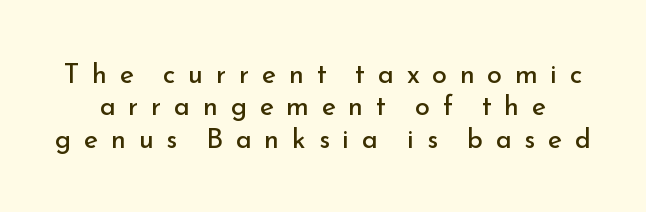
{"italic": "no", "bold": "no", "underline": "no", "line_spacing_ratio": 1.2, "letter_spacing": "wide", "letter_spacing_em": 0.47, "glyph_px": 27}
